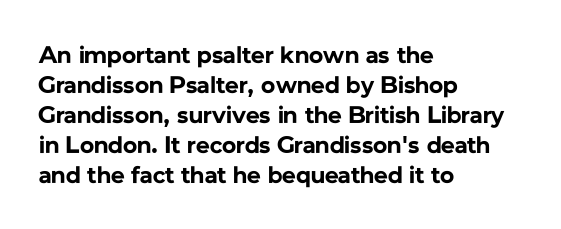
{"italic": "no", "bold": "yes", "underline": "no", "align": "left", "line_spacing": "normal", "line_spacing_ratio": 1.25, "letter_spacing": "normal", "letter_spacing_em": 0.0, "glyph_px": 24}
